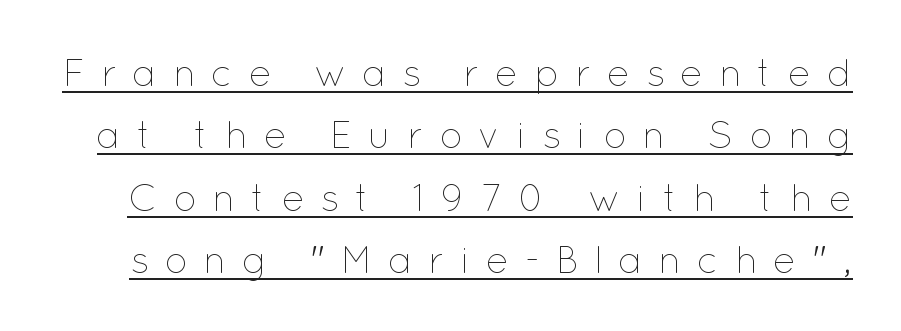
The image shows 38 px thin type, upright; set normal line spacing (1.64x), unusually wide letter spacing (+0.41 em), underlined; low stroke contrast and a medium x-height.
